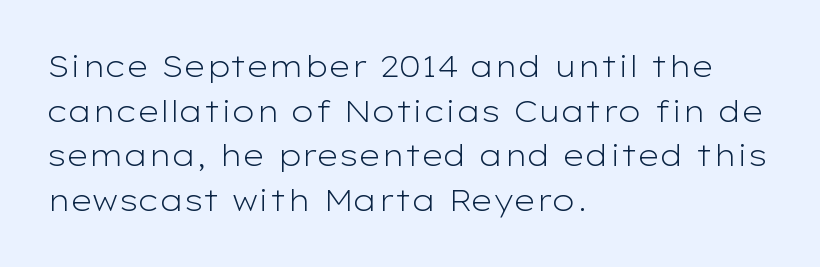
{"serif": "no", "italic": "no", "bold": "no", "weight": "light", "width": "wide", "stroke_contrast": "low", "x_height": "medium", "monospaced": "no", "underline": "no", "align": "left", "line_spacing": "normal", "line_spacing_ratio": 1.49, "letter_spacing": "normal", "letter_spacing_em": 0.0, "glyph_px": 30}
